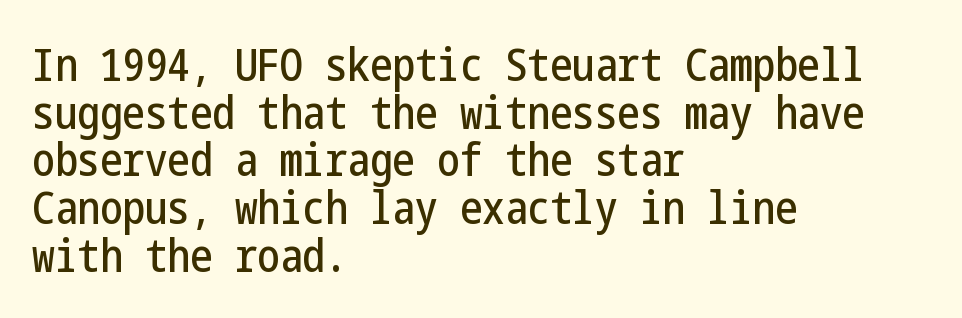
The image shows 45 px condensed sans-serif type, upright; set left-aligned, tight line spacing (1.06x), normal letter spacing, not underlined; low stroke contrast and a medium x-height.
